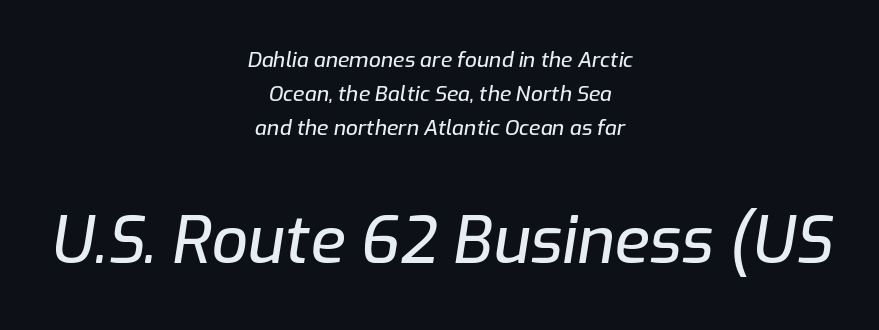
The image shows 64 px text type, italic (leaning right); set centered, normal line spacing (1.62x), normal letter spacing, not underlined; the second (bottom) block is 3.05x larger; low stroke contrast and a medium x-height.
